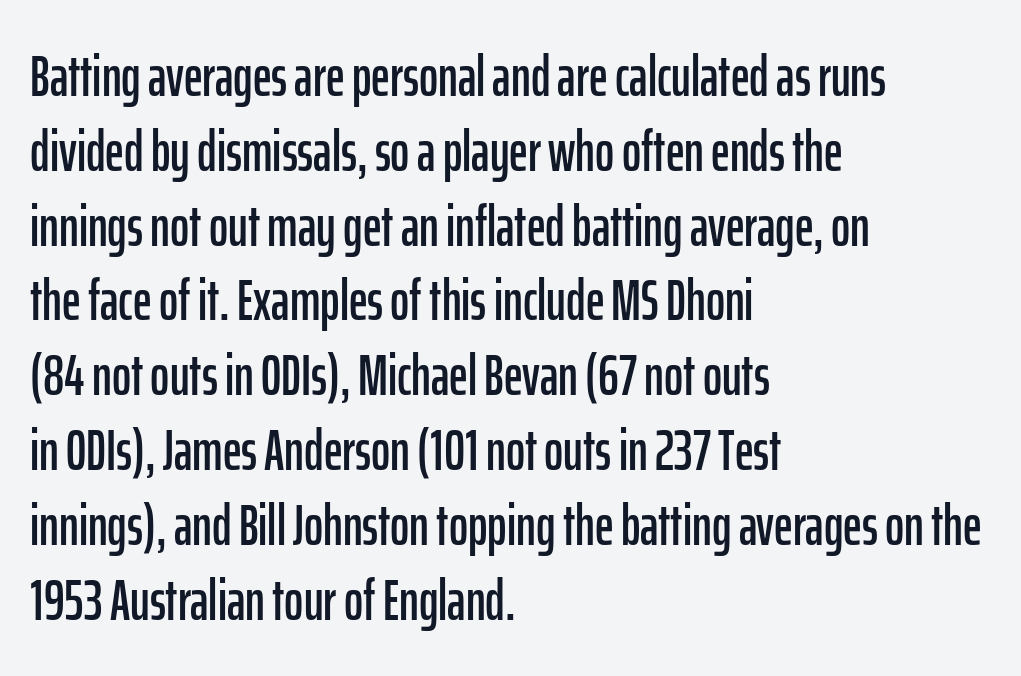
Q: Is the text italic (slanted)? A: No, it is upright.
Q: Is the typeface a serif or a sans-serif typeface? A: Sans-serif.
Q: Is the text underlined? A: No.
Q: How is the paragraph aligned? A: Left-aligned.
Q: Is the spacing between letters normal or unusually wide? A: Normal.
Q: Is the spacing between lines tight, normal or loose? A: Normal.
Q: Width (condensed, normal, or wide)? A: Condensed.
Q: Stroke contrast? A: Low.
Q: x-height? A: Medium.
Q: Monospaced? A: No.
